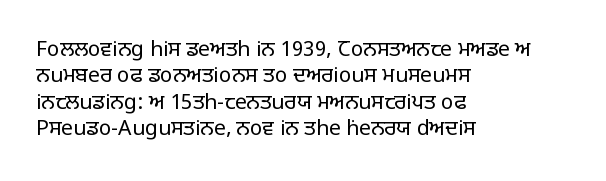
The image shows 21 px text type, upright; set left-aligned, normal line spacing (1.26x), normal letter spacing, not underlined.
